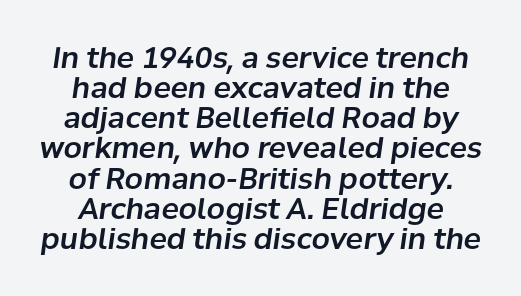
Does the leading feel generous? Not at all — it's pinched. Both edges are ragged and mirror each other, which tells us the setting is centered. A typesetter would call this zero additional tracking. This rendering features lettering with no underline.
